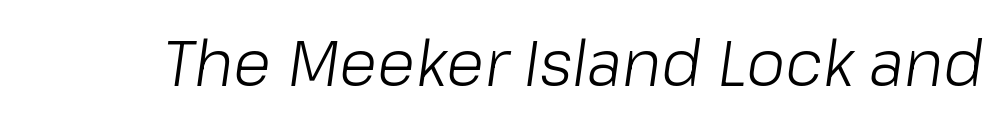
The image shows 63 px light type, italic (leaning right); set normal letter spacing, not underlined; low stroke contrast and a medium x-height.
